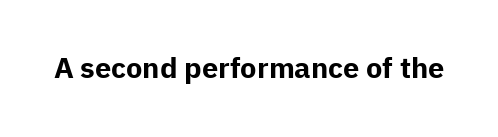
Every stem runs plumb, perpendicular to the baseline. The letters carry no serifs — their stems end cleanly without finishing strokes. The rendering uses natural spacing where letterforms have individual widths. Typographic density is high because the face is bold. Characters follow at the spacing the type designer built in. Any mark beneath the type? The region is blank.
